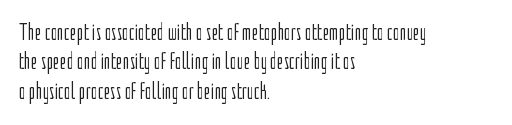
{"italic": "no", "bold": "no", "underline": "no", "align": "left", "line_spacing": "normal", "line_spacing_ratio": 1.28, "letter_spacing": "normal", "letter_spacing_em": 0.0, "glyph_px": 23}
